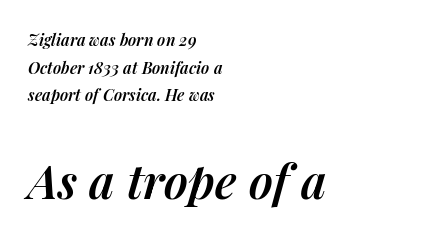
Character size in the trailing block exceeds that of the leading block. Proportional: the letters do not fall into vertical columns. Characters follow at the spacing the type designer built in. These lines stack with their left ends in a neat column. Strokes here are thickened, but only to semibold level.
